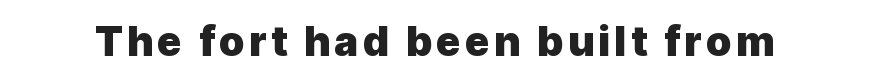
{"serif": "no", "italic": "no", "bold": "yes", "weight": "heavy", "width": "normal", "x_height": "medium", "monospaced": "no", "underline": "no", "glyph_px": 41}
